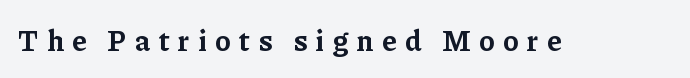
{"serif": "yes", "italic": "no", "bold": "yes", "weight": "bold", "width": "normal", "stroke_contrast": "low", "x_height": "medium", "monospaced": "no", "underline": "no", "letter_spacing": "wide", "letter_spacing_em": 0.29, "glyph_px": 29}
